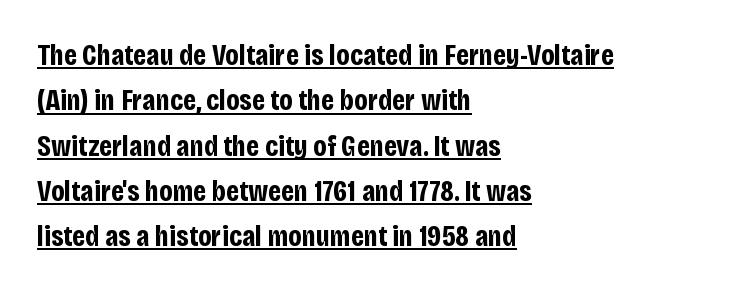
What stands out about the letter spacing? Nothing — it is the standard amount. Stroke thickness is high; the sample reads as a true bold. Tall strokes in this sample are plumb rather than angled. The type family on display is of the sans-serif kind. Short and long lines alike share a common starting point at left.
